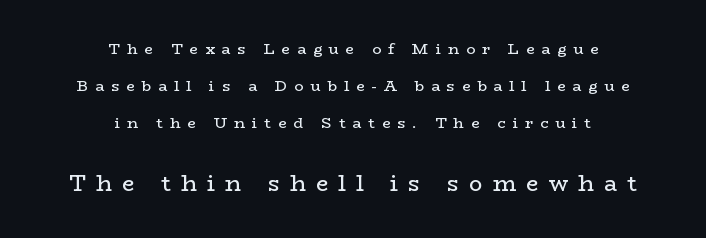
Posture: upright roman. Is the letter spacing exaggerated? Yes — the characters are pushed far apart. Airy leading. Which margin do the lines hug? Neither — every line sits in the middle. Typesetter's note — lower block bumped up in size, upper block left smaller.
